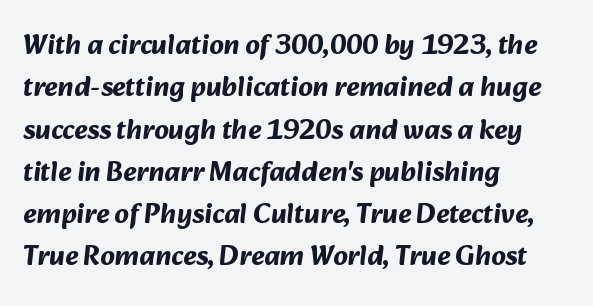
Q: Is the text bold? A: Yes.
Q: Is the typeface a serif or a sans-serif typeface? A: Sans-serif.
Q: Is the text underlined? A: No.
Q: How is the paragraph aligned? A: Left-aligned.
Q: Is the spacing between letters normal or unusually wide? A: Normal.
Q: Is the spacing between lines tight, normal or loose? A: Normal.
Q: Width (condensed, normal, or wide)? A: Normal.
Q: Stroke contrast? A: Medium.
Q: x-height? A: Medium.
Q: Monospaced? A: No.
